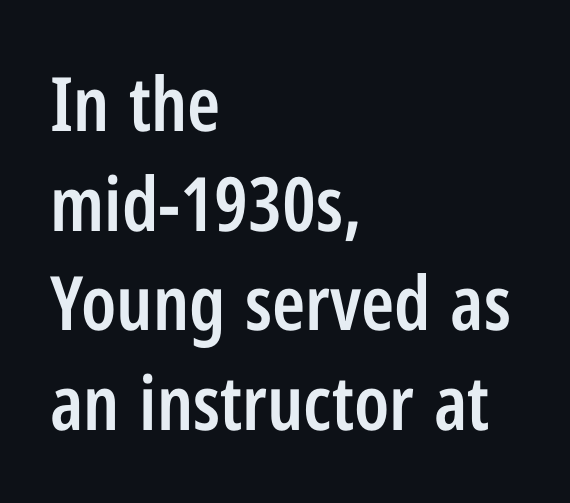
{"serif": "no", "italic": "no", "bold": "semi", "weight": "semibold", "width": "condensed", "stroke_contrast": "low", "x_height": "medium", "monospaced": "no", "underline": "no", "align": "left", "line_spacing": "normal", "line_spacing_ratio": 1.33, "letter_spacing": "normal", "letter_spacing_em": 0.0, "glyph_px": 75}
